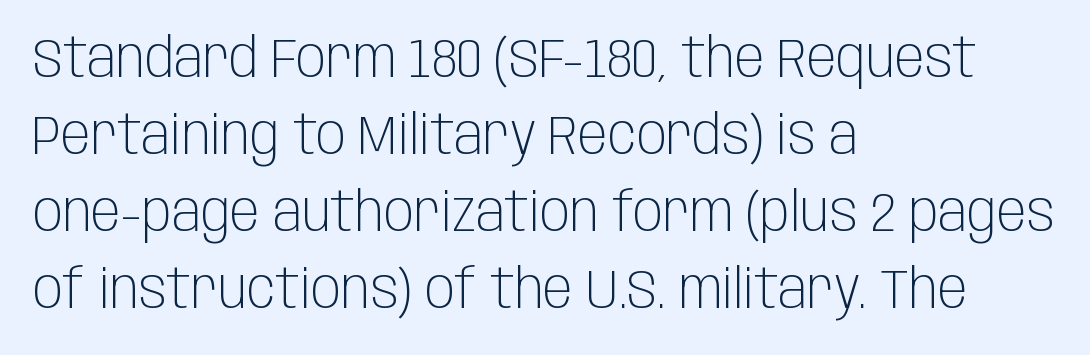
Q: Is the text bold? A: No.
Q: Is the text italic (slanted)? A: No, it is upright.
Q: Is the typeface a serif or a sans-serif typeface? A: Sans-serif.
Q: Is the text underlined? A: No.
Q: How is the paragraph aligned? A: Left-aligned.
Q: Is the spacing between letters normal or unusually wide? A: Normal.
Q: Is the spacing between lines tight, normal or loose? A: Normal.
Q: Width (condensed, normal, or wide)? A: Condensed.
Q: Stroke contrast? A: Low.
Q: x-height? A: Large.
Q: Monospaced? A: No.
